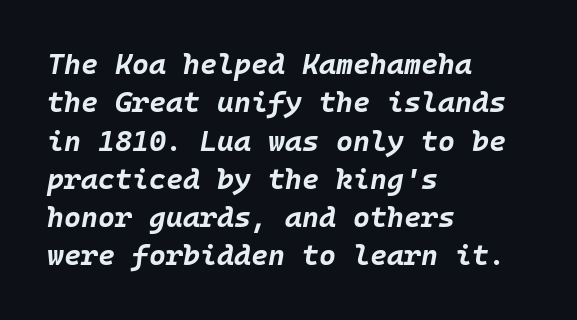
Regarding leading, the lines here are spaced in the standard way. Alignment: flush left. The letters march in equal steps, a hallmark of fixed-pitch type. Posture: slanted.
